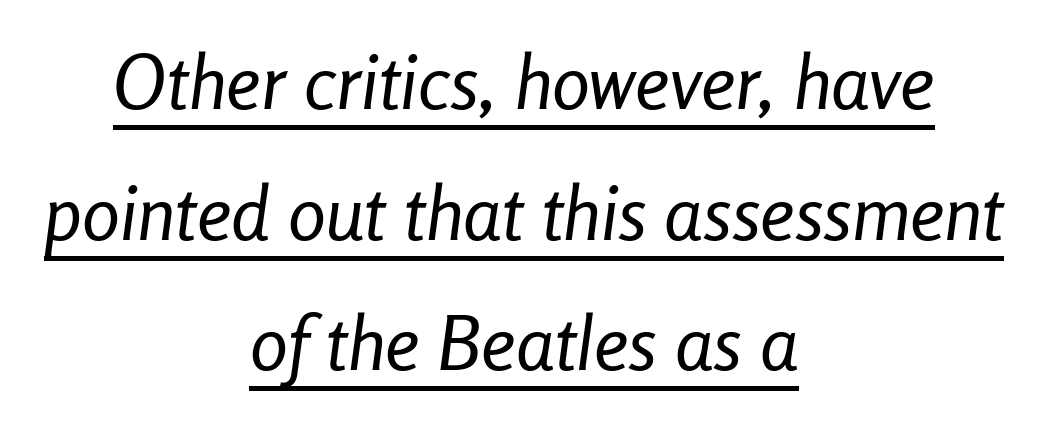
{"italic": "yes", "lean": "right", "slant_degrees": 8, "bold": "no", "weight": "regular", "width": "condensed", "stroke_contrast": "low", "x_height": "medium", "monospaced": "no", "underline": "yes", "align": "center", "line_spacing_ratio": 1.72, "letter_spacing": "normal", "letter_spacing_em": 0.0, "glyph_px": 76}
